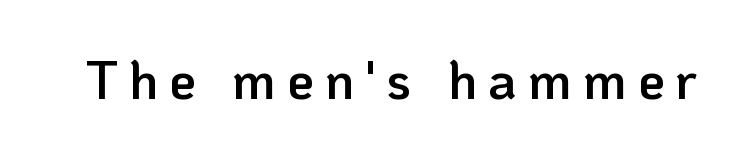
Nothing sits at the stroke ends, so this counts as sans-serif. Unlike italic type, these characters show no tilt at all. Notice the strokes are somewhat thickened but not fully heavy: this is a semibold. Descender tails drop into unmarked territory. These lines are rendered in a variable-pitch font.
